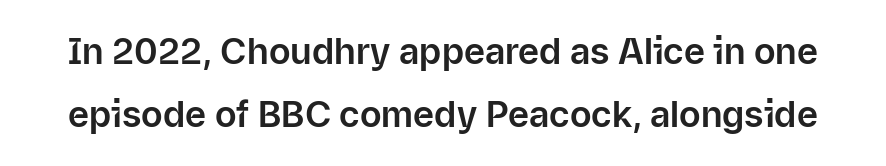
The image shows 36 px sans-serif type, upright; set line spacing 1.76x, normal letter spacing, not underlined; low stroke contrast and a medium x-height.
